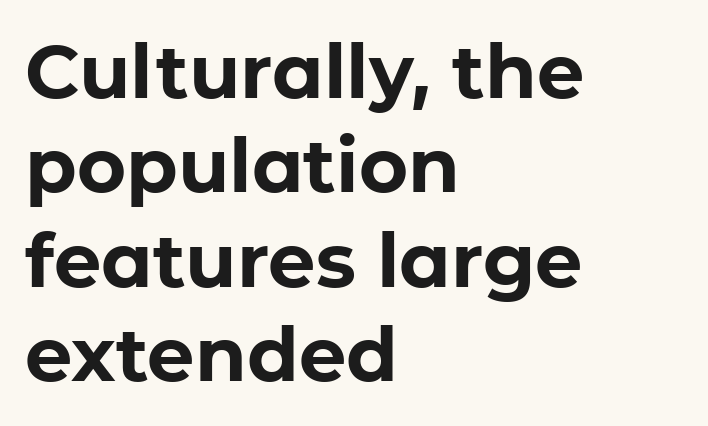
Q: Is the text bold? A: Yes.
Q: Is the text italic (slanted)? A: No, it is upright.
Q: Is the typeface a serif or a sans-serif typeface? A: Sans-serif.
Q: Is the text underlined? A: No.
Q: How is the paragraph aligned? A: Left-aligned.
Q: Is the spacing between letters normal or unusually wide? A: Normal.
Q: Is the spacing between lines tight, normal or loose? A: Normal.
Q: Width (condensed, normal, or wide)? A: Normal.
Q: Stroke contrast? A: Low.
Q: x-height? A: Medium.
Q: Monospaced? A: No.
